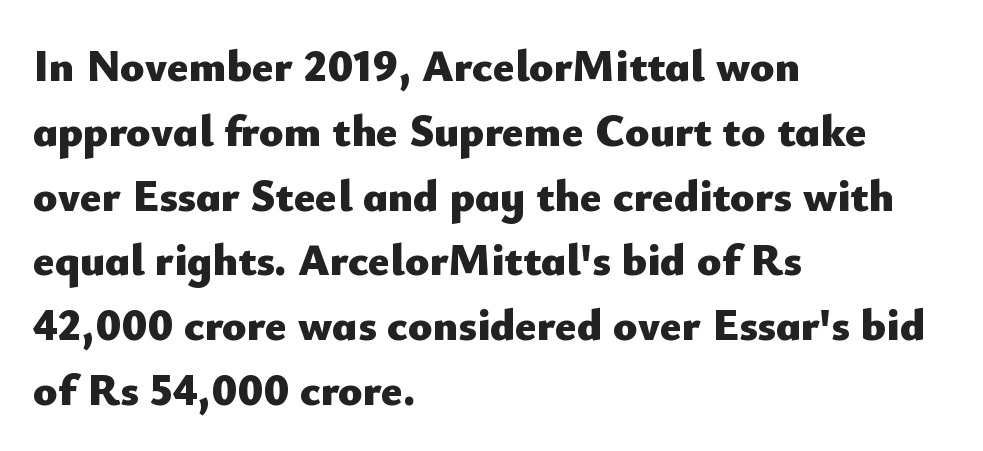
Q: Is the text bold? A: Yes.
Q: Is the text italic (slanted)? A: No, it is upright.
Q: Is the typeface a serif or a sans-serif typeface? A: Sans-serif.
Q: Is the text underlined? A: No.
Q: How is the paragraph aligned? A: Left-aligned.
Q: Is the spacing between letters normal or unusually wide? A: Normal.
Q: Is the spacing between lines tight, normal or loose? A: Normal.
Q: Width (condensed, normal, or wide)? A: Normal.
Q: Stroke contrast? A: Low.
Q: x-height? A: Small.
Q: Monospaced? A: No.
